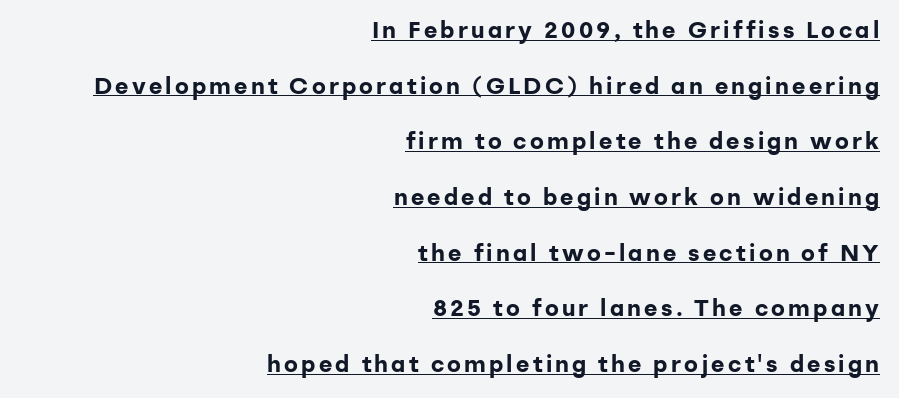
The image shows 23 px bold type, upright; set right-aligned, loose line spacing (2.42x), underlined.
